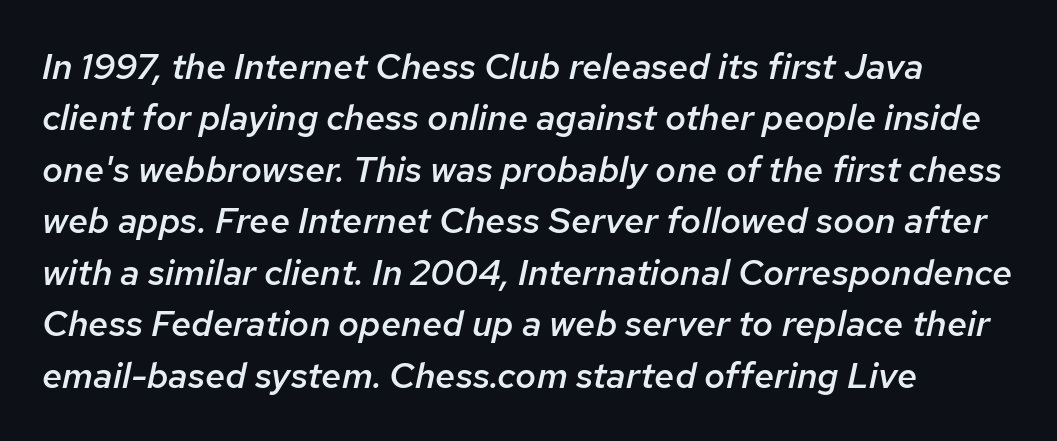
{"italic": "yes", "lean": "right", "slant_degrees": 12, "bold": "semi", "weight": "semibold", "width": "normal", "stroke_contrast": "low", "x_height": "medium", "monospaced": "no", "underline": "no", "align": "left", "line_spacing": "normal", "line_spacing_ratio": 1.43, "letter_spacing": "normal", "letter_spacing_em": 0.0, "glyph_px": 36}
